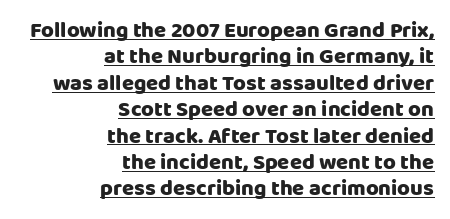
Compared with undecorated copy, this sample adds a rule below the words. These lines keep a tight, regular rhythm from letter to letter. Posture: upright roman. Is the block centered? No — it sits flush against the right margin.
